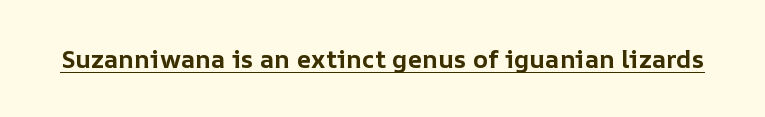
The image shows 25 px bold type, upright; set normal letter spacing, underlined.
